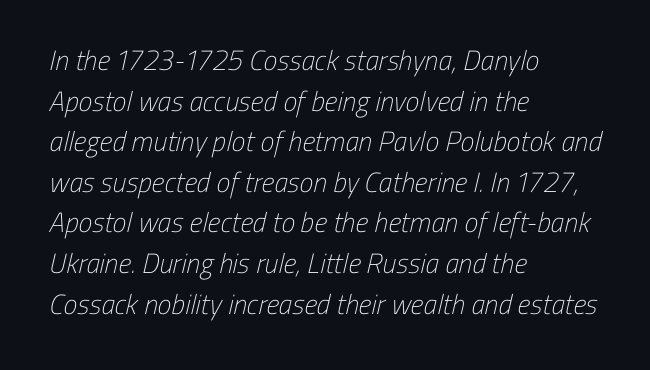
{"serif": "no", "bold": "no", "weight": "light", "width": "condensed", "stroke_contrast": "low", "x_height": "medium", "monospaced": "no", "underline": "no", "align": "left", "line_spacing": "normal", "line_spacing_ratio": 1.45, "letter_spacing": "normal", "letter_spacing_em": 0.0, "glyph_px": 28}
